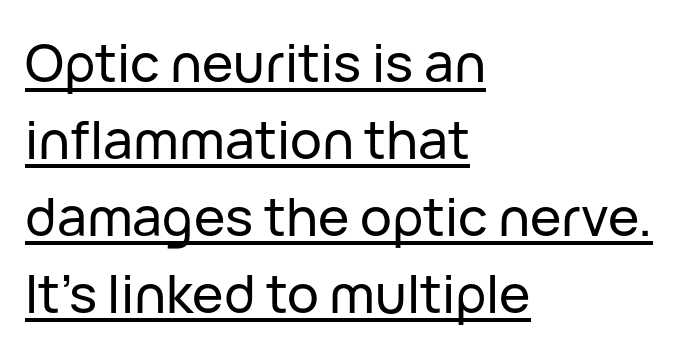
Q: Is the text italic (slanted)? A: No, it is upright.
Q: Is the typeface a serif or a sans-serif typeface? A: Sans-serif.
Q: Is the text underlined? A: Yes.
Q: How is the paragraph aligned? A: Left-aligned.
Q: Is the spacing between letters normal or unusually wide? A: Normal.
Q: Is the spacing between lines tight, normal or loose? A: Normal.
Q: Width (condensed, normal, or wide)? A: Normal.
Q: Stroke contrast? A: Low.
Q: x-height? A: Medium.
Q: Monospaced? A: No.
